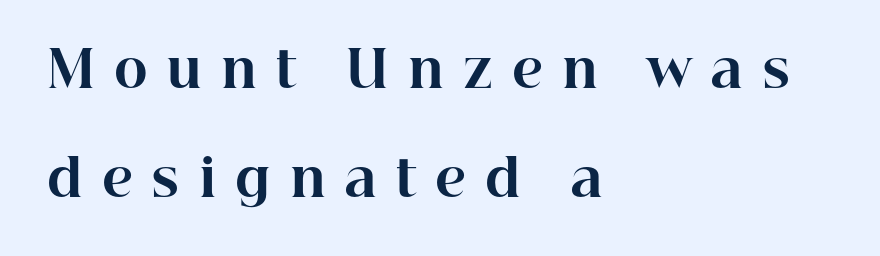
{"serif": "yes", "italic": "no", "bold": "yes", "weight": "bold", "width": "normal", "stroke_contrast": "high", "x_height": "medium", "monospaced": "no", "underline": "no", "align": "left", "line_spacing": "loose", "line_spacing_ratio": 2.14, "letter_spacing": "wide", "letter_spacing_em": 0.37, "glyph_px": 51}
